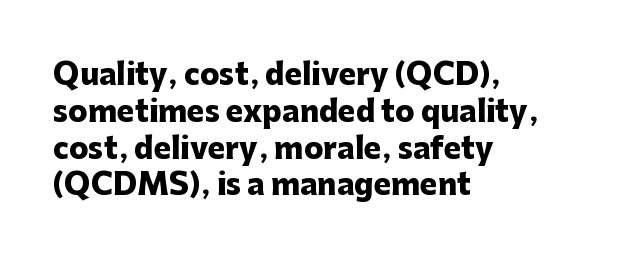
The image shows 29 px heavy sans-serif type, upright; set left-aligned, normal line spacing (1.27x), normal letter spacing, not underlined; low stroke contrast and a medium x-height.
